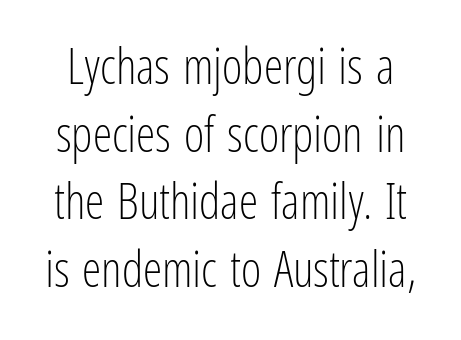
{"serif": "no", "italic": "no", "bold": "no", "weight": "light", "width": "condensed", "stroke_contrast": "low", "x_height": "medium", "monospaced": "no", "underline": "no", "align": "center", "line_spacing": "normal", "line_spacing_ratio": 1.38, "letter_spacing": "normal", "letter_spacing_em": 0.0, "glyph_px": 49}
